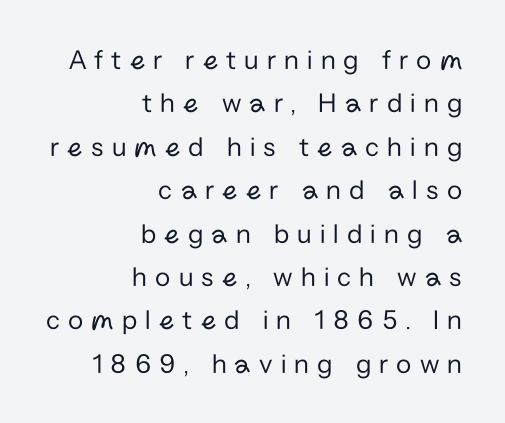
The image shows 28 px regular-weight sans-serif type, upright; set right-aligned, normal line spacing (1.55x), unusually wide letter spacing (+0.29 em), not underlined; low stroke contrast and a medium x-height.
